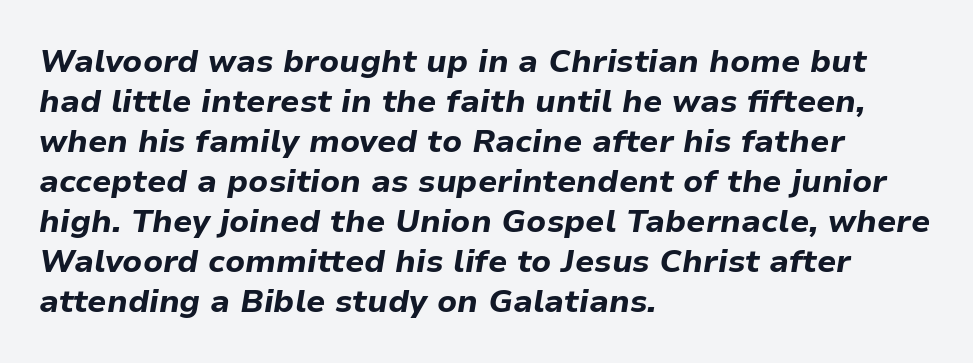
The lines in this sample share a left origin and differ only in where they stop. The horizontal fit of the characters is conventional and even. A full-strength bold gives these letters their thick strokes. Type without underlining.
